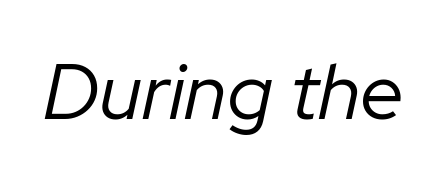
The image shows 79 px regular-weight type, italic (leaning right); set normal letter spacing, not underlined; low stroke contrast and a medium x-height.
